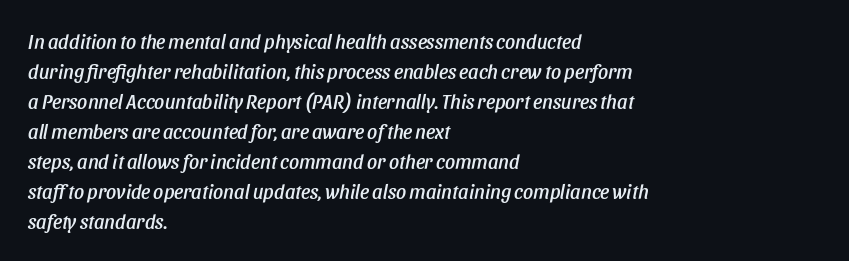
{"italic": "yes", "lean": "right", "slant_degrees": 11, "underline": "no", "align": "left", "line_spacing": "normal", "line_spacing_ratio": 1.5, "letter_spacing": "normal", "letter_spacing_em": 0.0, "glyph_px": 20}
